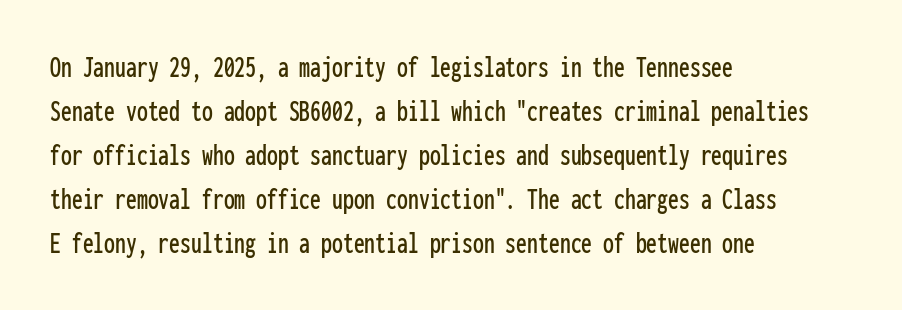
Q: Is the text italic (slanted)? A: No, it is upright.
Q: Is the typeface a serif or a sans-serif typeface? A: Sans-serif.
Q: Is the text underlined? A: No.
Q: How is the paragraph aligned? A: Left-aligned.
Q: Is the spacing between letters normal or unusually wide? A: Normal.
Q: Is the spacing between lines tight, normal or loose? A: Normal.
Q: Width (condensed, normal, or wide)? A: Condensed.
Q: Stroke contrast? A: Low.
Q: x-height? A: Medium.
Q: Monospaced? A: Yes.
